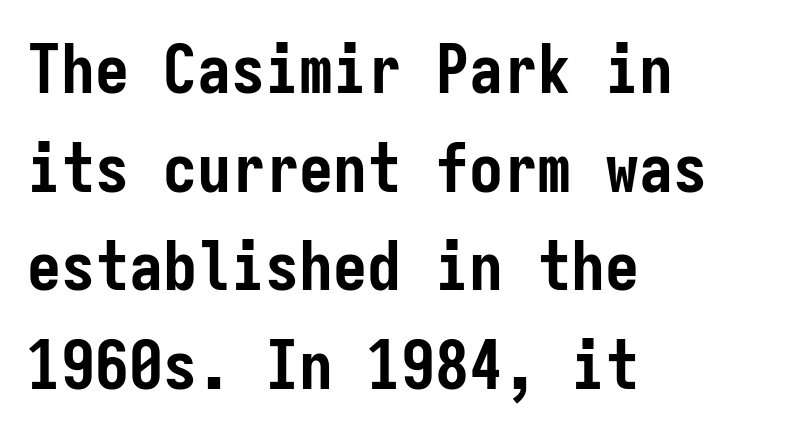
The image shows 68 px semibold, condensed sans-serif type, upright, monospaced; set left-aligned, normal line spacing (1.45x), normal letter spacing, not underlined; low stroke contrast and a medium x-height.
